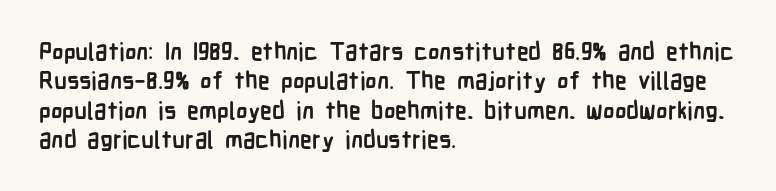
The image shows 24 px bold type, upright; set left-aligned, line spacing 1.22x, normal letter spacing, not underlined.
